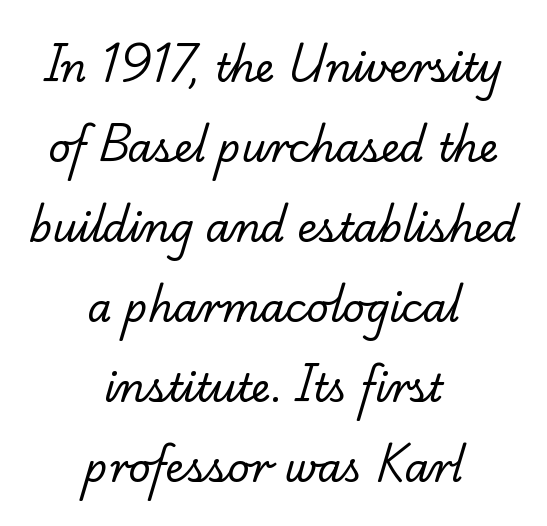
Q: Is the text bold? A: No.
Q: Is the text underlined? A: No.
Q: How is the paragraph aligned? A: Centered.
Q: Is the spacing between letters normal or unusually wide? A: Normal.
Q: Is the spacing between lines tight, normal or loose? A: Loose.
Q: Width (condensed, normal, or wide)? A: Normal.
Q: Stroke contrast? A: Low.
Q: x-height? A: Small.
Q: Monospaced? A: No.
